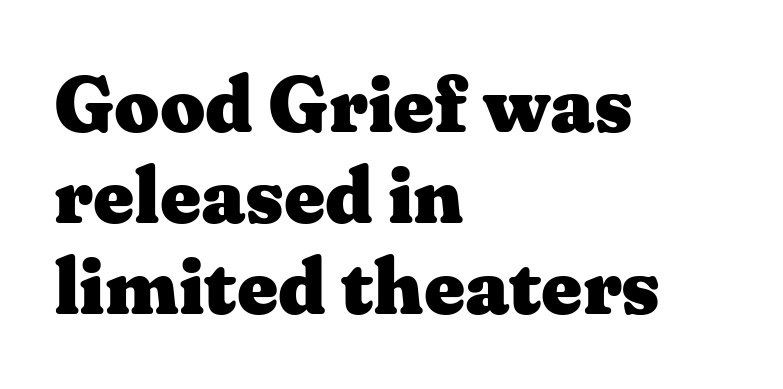
Q: Is the text bold? A: Yes.
Q: Is the text italic (slanted)? A: No, it is upright.
Q: Is the typeface a serif or a sans-serif typeface? A: Serif.
Q: Is the text underlined? A: No.
Q: How is the paragraph aligned? A: Left-aligned.
Q: Is the spacing between letters normal or unusually wide? A: Normal.
Q: Is the spacing between lines tight, normal or loose? A: Tight.
Q: Width (condensed, normal, or wide)? A: Wide.
Q: Stroke contrast? A: Medium.
Q: x-height? A: Medium.
Q: Monospaced? A: No.
